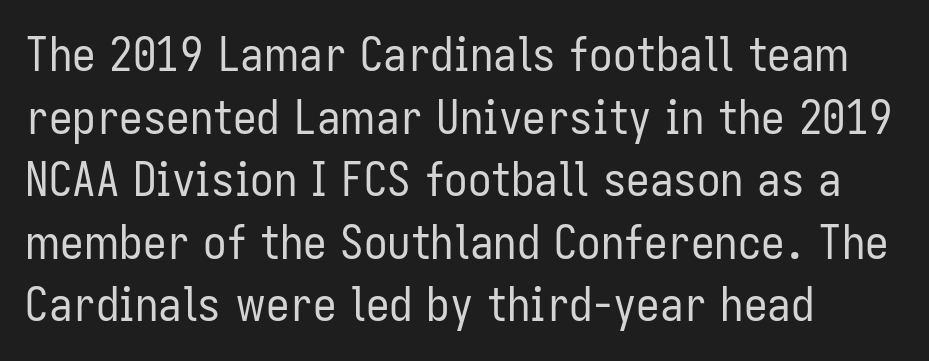
The image shows 47 px regular-weight, condensed sans-serif type, upright; set left-aligned, normal line spacing (1.33x), normal letter spacing, not underlined; low stroke contrast and a medium x-height.
